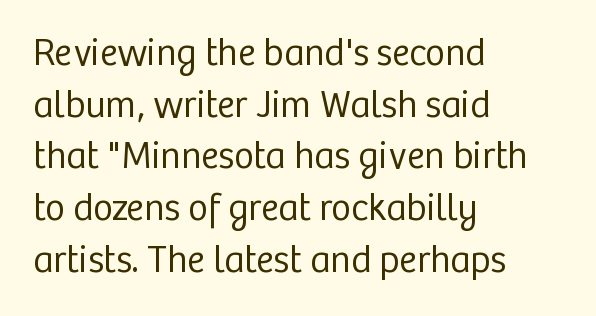
The image shows 38 px regular-weight sans-serif type, upright; set left-aligned, normal line spacing (1.36x), normal letter spacing, not underlined; low stroke contrast and a medium x-height.
